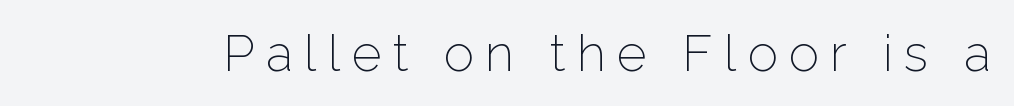
The image shows 51 px light sans-serif type, upright; set unusually wide letter spacing (+0.22 em), not underlined; low stroke contrast and a medium x-height.
